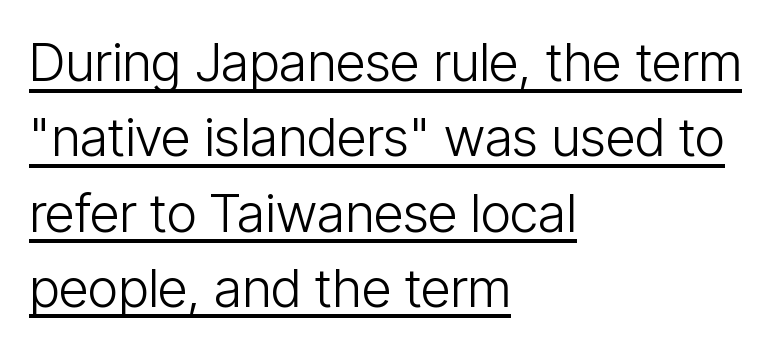
{"serif": "no", "italic": "no", "bold": "no", "weight": "light", "width": "condensed", "stroke_contrast": "low", "x_height": "medium", "monospaced": "no", "underline": "yes", "align": "left", "line_spacing": "normal", "line_spacing_ratio": 1.42, "letter_spacing": "normal", "letter_spacing_em": 0.0, "glyph_px": 53}
